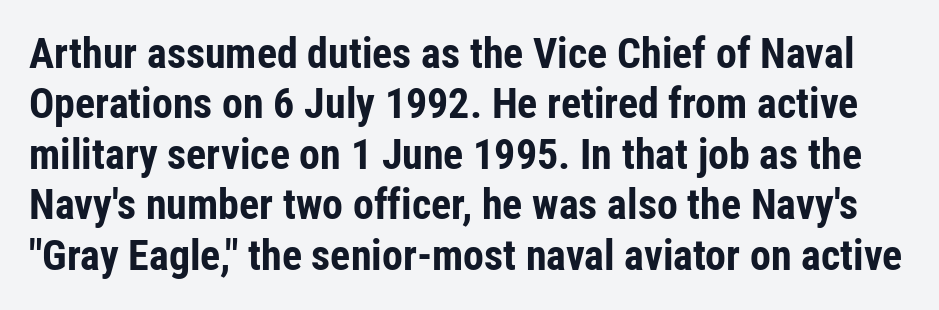
Q: Is the text bold? A: Yes.
Q: Is the text italic (slanted)? A: No, it is upright.
Q: Is the typeface a serif or a sans-serif typeface? A: Sans-serif.
Q: Is the text underlined? A: No.
Q: Is the spacing between letters normal or unusually wide? A: Normal.
Q: Width (condensed, normal, or wide)? A: Condensed.
Q: Stroke contrast? A: Low.
Q: x-height? A: Medium.
Q: Monospaced? A: No.
